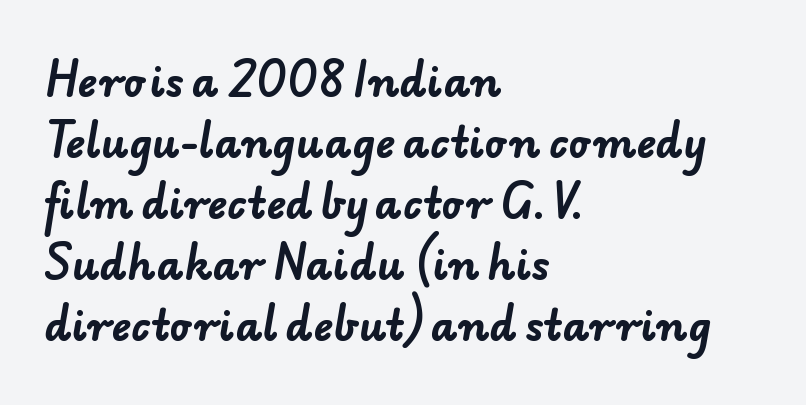
The image shows 41 px bold sans-serif type; set left-aligned, normal line spacing (1.49x), normal letter spacing, not underlined; low stroke contrast and a small x-height.
